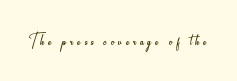
The face looks like a standard text weight, possibly lighter. Nobody drew a line under any word here.
